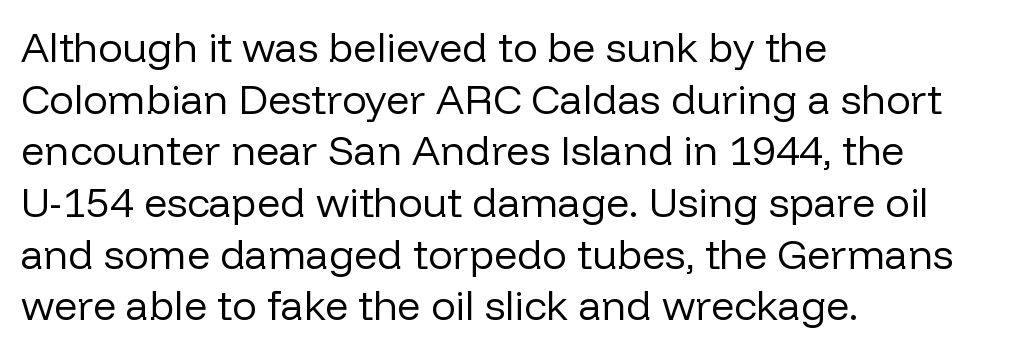
The image shows 41 px regular-weight sans-serif type, upright; set left-aligned, normal line spacing (1.26x), normal letter spacing, not underlined; low stroke contrast and a medium x-height.
